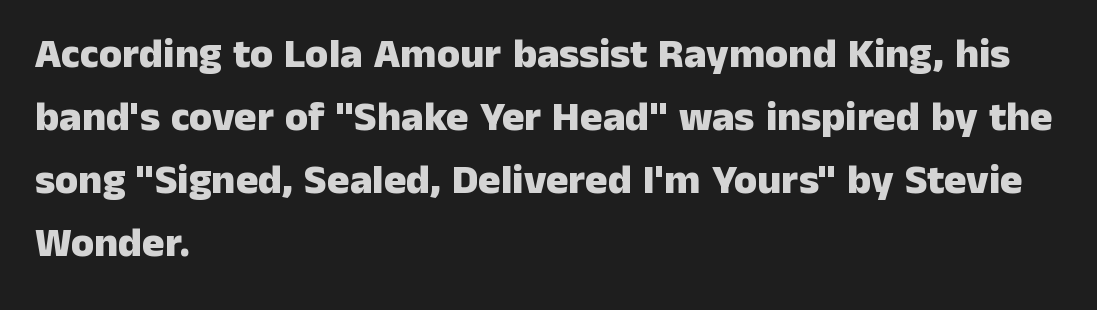
Q: Is the text bold? A: Yes.
Q: Is the text italic (slanted)? A: No, it is upright.
Q: Is the typeface a serif or a sans-serif typeface? A: Sans-serif.
Q: Is the text underlined? A: No.
Q: How is the paragraph aligned? A: Left-aligned.
Q: Is the spacing between letters normal or unusually wide? A: Normal.
Q: Is the spacing between lines tight, normal or loose? A: Normal.
Q: Width (condensed, normal, or wide)? A: Normal.
Q: Stroke contrast? A: Low.
Q: x-height? A: Medium.
Q: Monospaced? A: No.
